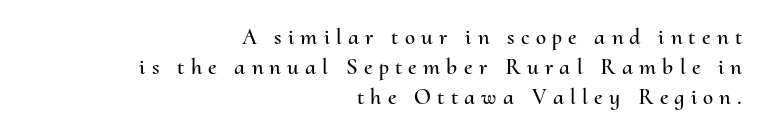
Q: Is the text italic (slanted)? A: No, it is upright.
Q: Is the text underlined? A: No.
Q: How is the paragraph aligned? A: Right-aligned.
Q: Is the spacing between letters normal or unusually wide? A: Unusually wide.
Q: Is the spacing between lines tight, normal or loose? A: Normal.
